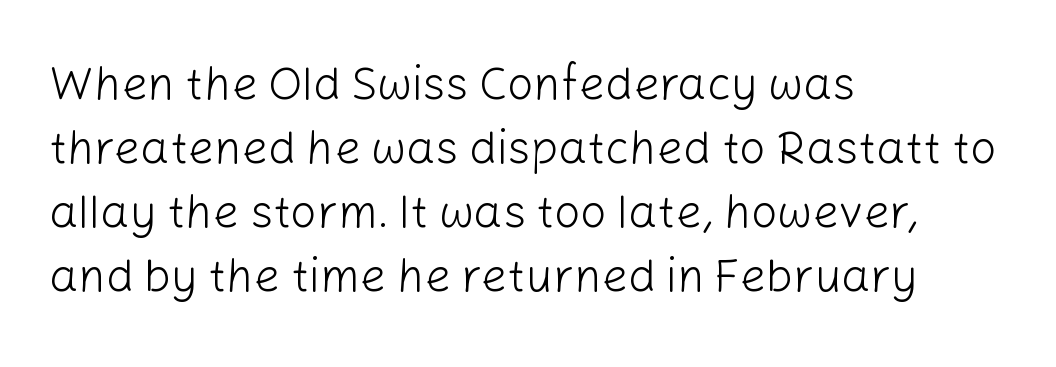
Q: Is the text bold? A: No.
Q: Is the text italic (slanted)? A: No, it is upright.
Q: Is the typeface a serif or a sans-serif typeface? A: Sans-serif.
Q: Is the text underlined? A: No.
Q: How is the paragraph aligned? A: Left-aligned.
Q: Is the spacing between letters normal or unusually wide? A: Normal.
Q: Is the spacing between lines tight, normal or loose? A: Normal.
Q: Width (condensed, normal, or wide)? A: Normal.
Q: Stroke contrast? A: Low.
Q: x-height? A: Medium.
Q: Monospaced? A: No.
